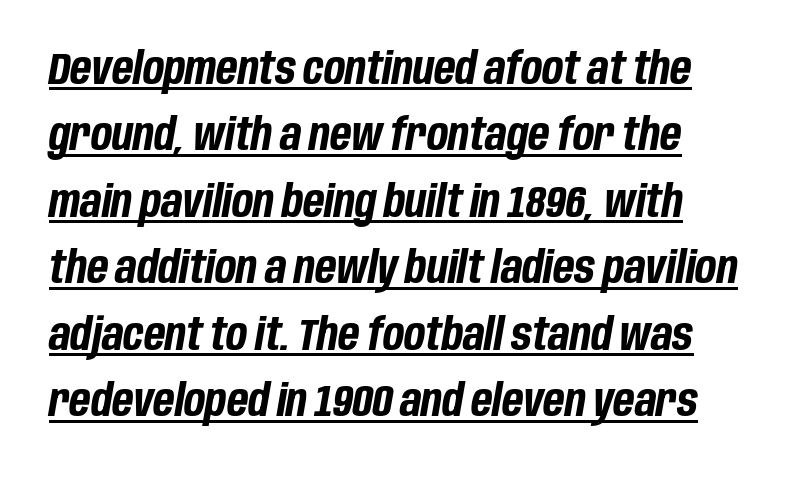
Students, this is bold: see how much ink each stroke carries. Note the varied advance widths — an 'i' is clearly narrower than an 'm'. The rendering keeps characters at their native spacing. This sample keeps an unexceptional amount of space between lines. Slant detected: the letters are inclined.
